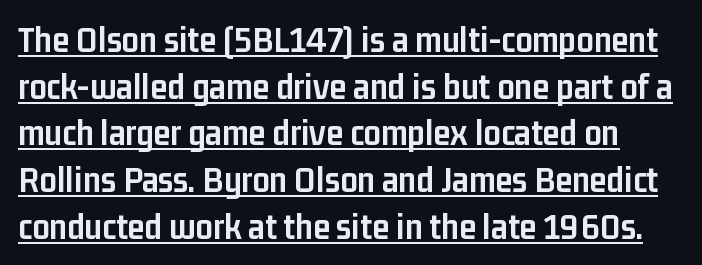
Q: Is the text bold? A: Yes.
Q: Is the text italic (slanted)? A: No, it is upright.
Q: Is the typeface a serif or a sans-serif typeface? A: Sans-serif.
Q: Is the text underlined? A: Yes.
Q: Is the spacing between letters normal or unusually wide? A: Normal.
Q: Width (condensed, normal, or wide)? A: Condensed.
Q: Stroke contrast? A: Low.
Q: x-height? A: Medium.
Q: Monospaced? A: No.
